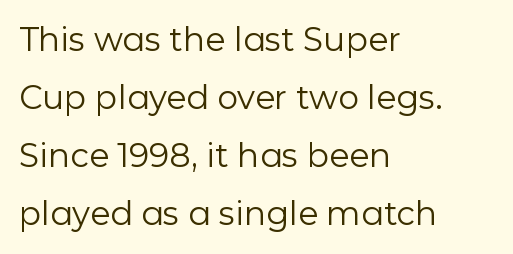
Q: Is the text bold? A: No.
Q: Is the text italic (slanted)? A: No, it is upright.
Q: Is the typeface a serif or a sans-serif typeface? A: Sans-serif.
Q: Is the text underlined? A: No.
Q: How is the paragraph aligned? A: Left-aligned.
Q: Is the spacing between letters normal or unusually wide? A: Normal.
Q: Width (condensed, normal, or wide)? A: Normal.
Q: Stroke contrast? A: Low.
Q: x-height? A: Medium.
Q: Monospaced? A: No.
